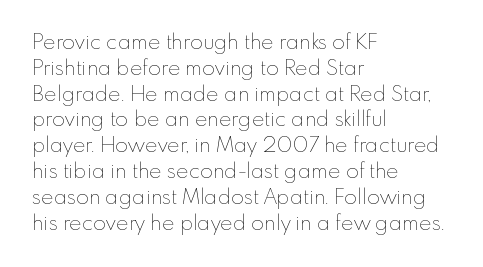
Q: Is the text bold? A: No.
Q: Is the text italic (slanted)? A: No, it is upright.
Q: Is the text underlined? A: No.
Q: How is the paragraph aligned? A: Left-aligned.
Q: Is the spacing between letters normal or unusually wide? A: Normal.
